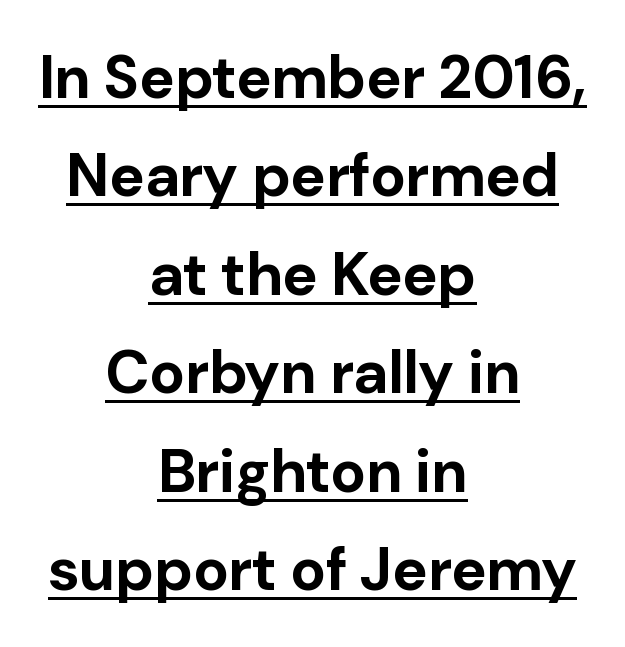
The image shows 60 px bold sans-serif type, upright; set centered, normal line spacing (1.64x), normal letter spacing, underlined; low stroke contrast and a medium x-height.
